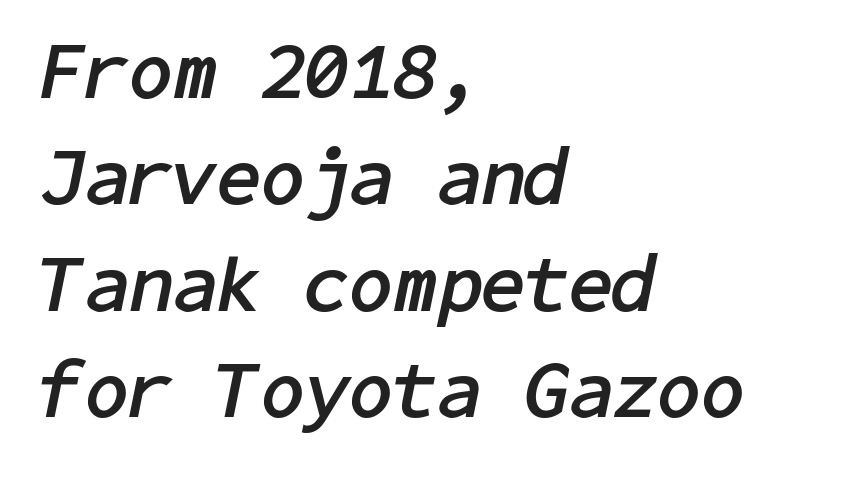
The image shows 80 px semibold type, italic (leaning right); set left-aligned, normal line spacing (1.33x), normal letter spacing, not underlined; low stroke contrast and a medium x-height.
